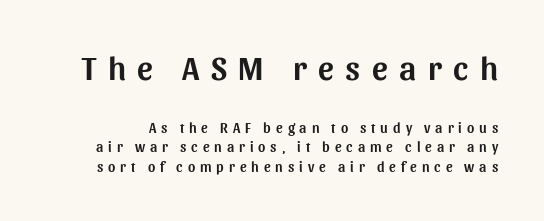
{"serif": "no", "italic": "no", "width": "normal", "stroke_contrast": "medium", "x_height": "medium", "monospaced": "no", "underline": "no", "line_spacing": "normal", "line_spacing_ratio": 1.38, "letter_spacing": "wide", "letter_spacing_em": 0.35, "larger_block": "first", "size_ratio": 2.36, "glyph_px": 33}
